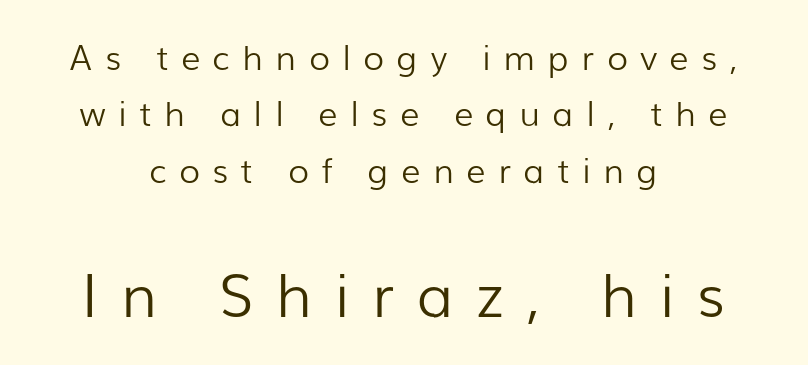
Does the type have serifs? No, each stem ends abruptly. Clear beneath every line of the passage. Between these two stacked blocks, the lower one wins on size. Leading matches the norm, producing a regular column. No letter is thick-stroked: the sample isn't bold.
